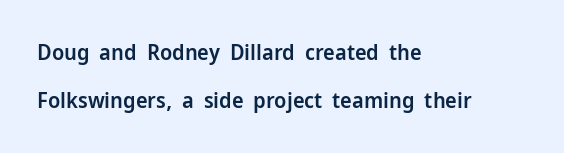
Short and long lines alike share a common starting point at left. Plain, unruled lines of type. The line texture is even and compact thanks to regular tracking. The letters stand straight up with perfectly vertical stems. Interline gaps are noticeably wide in this sample.
